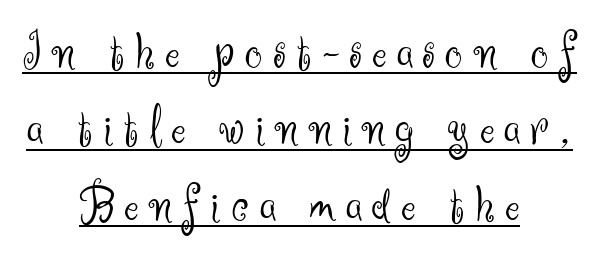
A continuous stroke trails under the words, as in a hyperlink. Caption: face not bold, strokes unweighted. Type style note: lacks serifs. Horizontal alignment here is central, giving a formal, balanced look. Quick note: not italic, upright.
